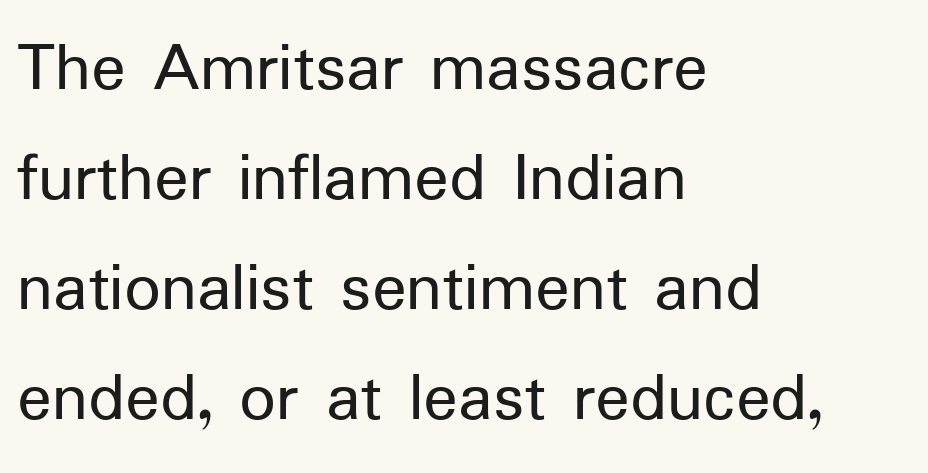
Is this a heavy cut? Hardly; it is regular or lighter. Lines of text with bare space underneath. The face used here is proportionally spaced, like ordinary book or web type. A typesetter would label this face a sans.
